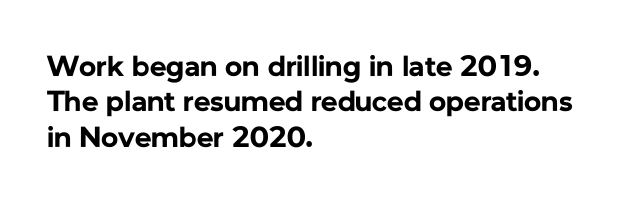
Character widths vary here, with narrow letters taking less room than wide ones. This rendering features lettering with no underline. Short note: letters normally spaced. This sample is left-justified, so line endings fall wherever the words run out.
